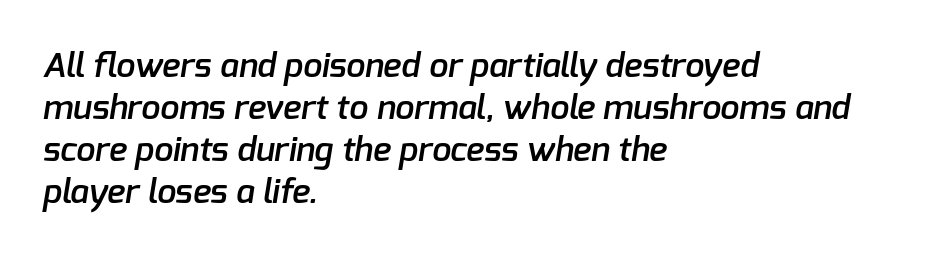
The letters advance in unequal steps, a hallmark of proportional type. The compositor pushed each line to the left boundary. What kind of face is this? One without serifs — a sans. In terms of letterspacing, this is plain default setting.
